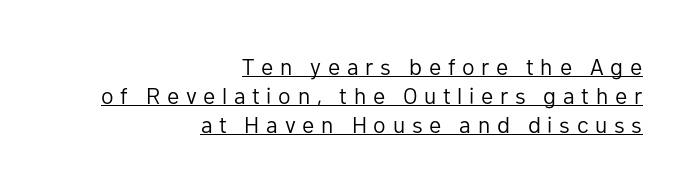
The image shows 23 px text type, upright; set right-aligned, normal line spacing (1.27x), unusually wide letter spacing (+0.29 em), underlined.
